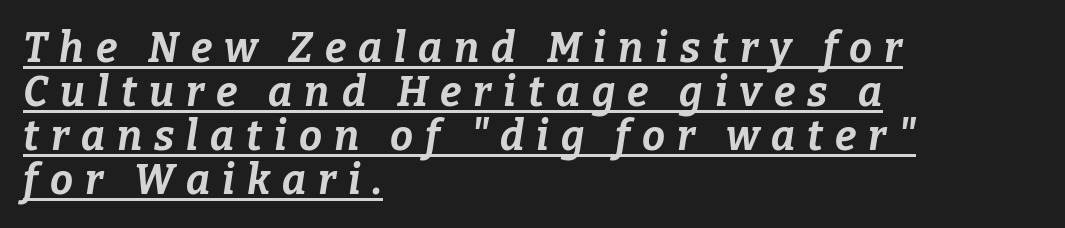
The image shows 41 px bold type, italic (leaning right); set left-aligned, tight line spacing (1.07x), unusually wide letter spacing (+0.29 em), underlined; low stroke contrast and a medium x-height.
